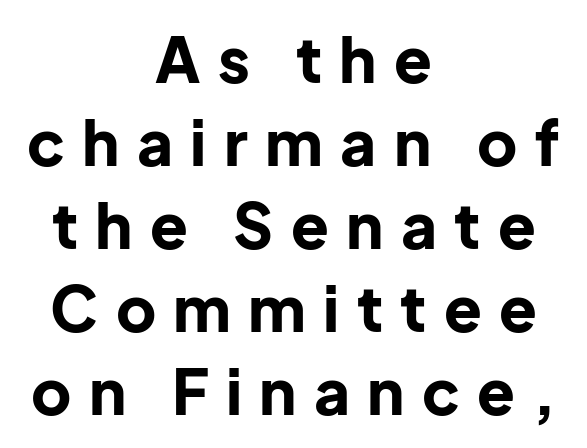
Character widths vary here, with narrow letters taking less room than wide ones. The leading is moderate, giving the passage an even texture. Teacher's note: observe the equal gaps on both sides — that is centered alignment. The letters carry no serifs — their stems end cleanly without finishing strokes. This rendering features lettering with no underline.
